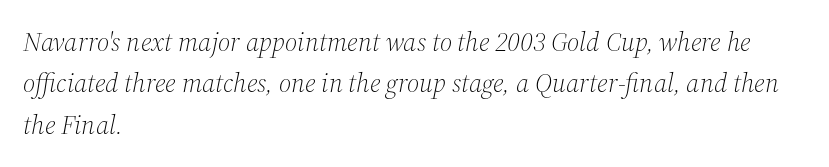
Q: Is the text bold? A: No.
Q: Is the text italic (slanted)? A: Yes, it leans right by about 12 degrees.
Q: Is the text underlined? A: No.
Q: How is the paragraph aligned? A: Left-aligned.
Q: Is the spacing between letters normal or unusually wide? A: Normal.
Q: Is the spacing between lines tight, normal or loose? A: Normal.
